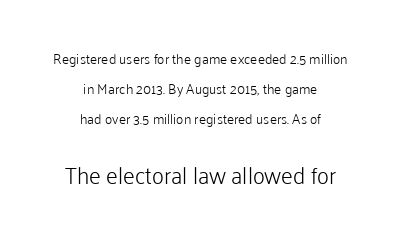
Counters stay open thanks to moderate or lighter strokes. Designer's note — italics off, roman on. The letters sit at their default tracking, neither squeezed nor spread. Plain, unruled lines of type.
